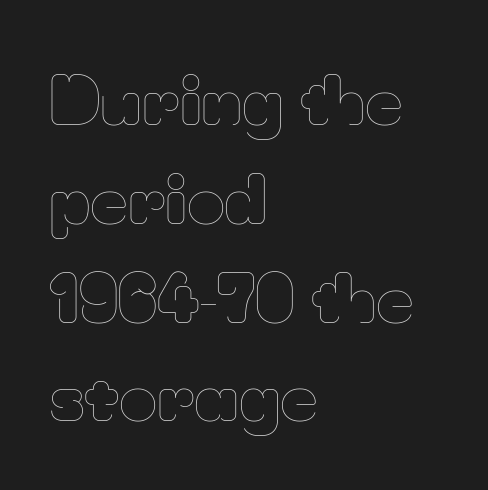
Between one letter and the next there's only the usual sliver of space. The passage shown is typed in a proportional face where columns would drift. Alignment: flush left. Letters rest on an invisible, unmarked baseline. Stroke thickness stays within the range of a standard reading face or lighter. The lettering holds an erect, upright posture throughout.
